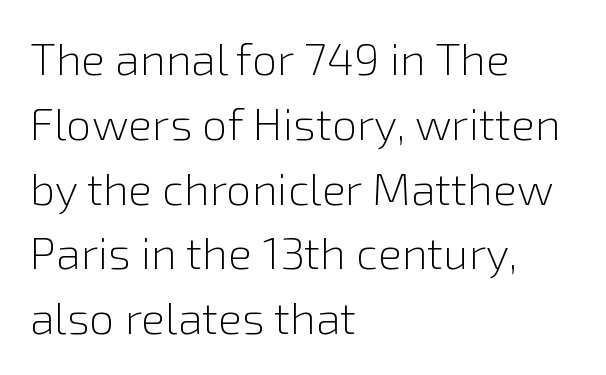
{"serif": "no", "italic": "no", "bold": "no", "weight": "light", "width": "normal", "stroke_contrast": "low", "x_height": "medium", "monospaced": "no", "underline": "no", "align": "left", "line_spacing": "normal", "line_spacing_ratio": 1.44, "letter_spacing": "normal", "letter_spacing_em": 0.0, "glyph_px": 45}
